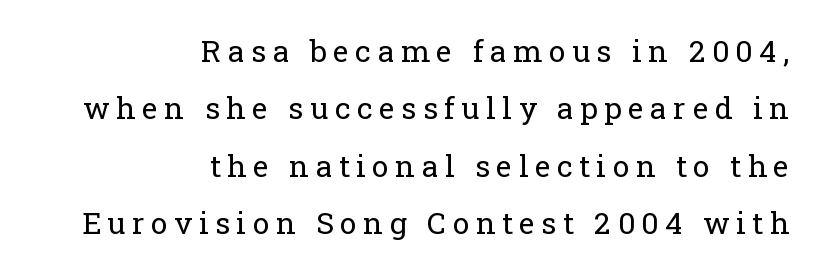
Observe the serifs anchoring each vertical stroke in this sample. In terms of posture, this sample is upright. The passage shown stacks its lines with a broad gap. One-word summary of the alignment: right. Note the varied advance widths — an 'i' is clearly narrower than an 'm'.
